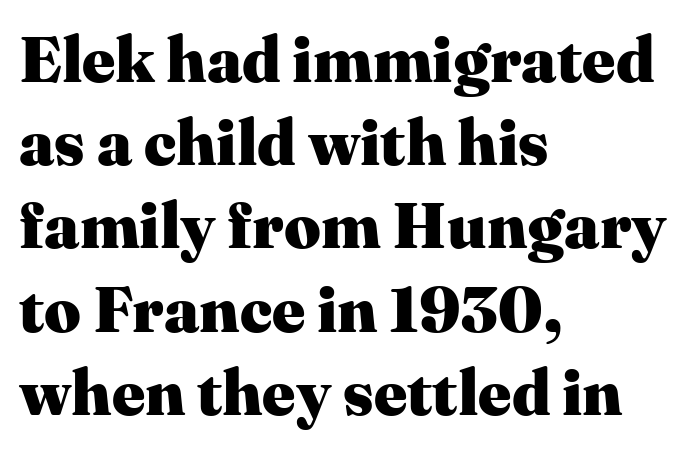
Think of a printed novel: that variable character pitch is what you see here. Vertically, the passage feels balanced, rows spaced as you'd expect. Is the letter spacing exaggerated? No — it looks like the ordinary default. In terms of weight, the rendering is a true, heavy bold. The zone under the glyphs is completely vacant. The type sits square on the baseline with zero lean.
